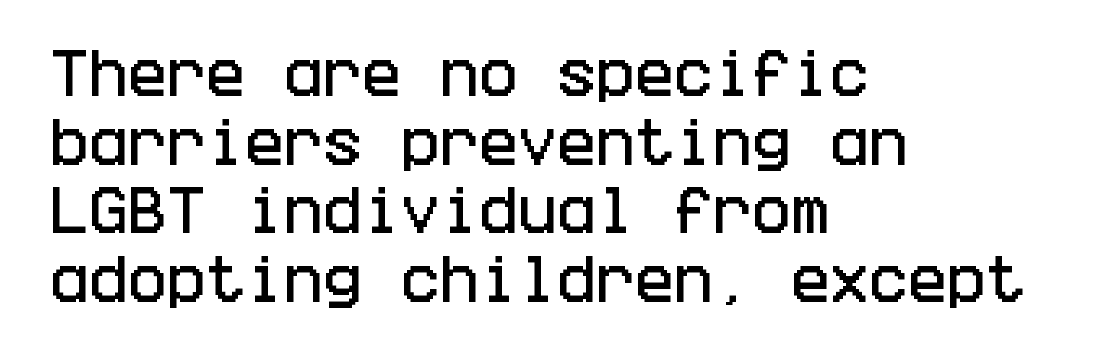
The image shows 52 px condensed sans-serif type, upright; set left-aligned, normal line spacing (1.32x), normal letter spacing, not underlined; low stroke contrast and a large x-height.
